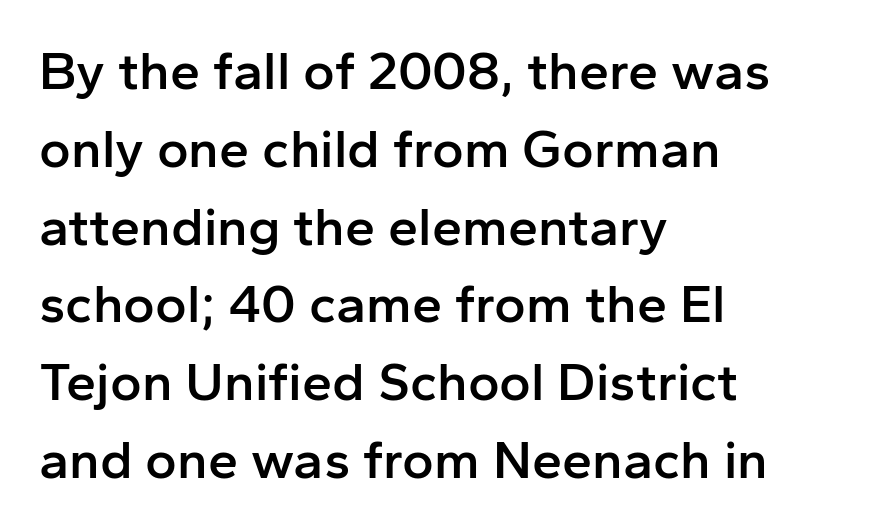
Q: Is the text bold? A: Semi-bold.
Q: Is the text italic (slanted)? A: No, it is upright.
Q: Is the typeface a serif or a sans-serif typeface? A: Sans-serif.
Q: Is the text underlined? A: No.
Q: How is the paragraph aligned? A: Left-aligned.
Q: Is the spacing between letters normal or unusually wide? A: Normal.
Q: Is the spacing between lines tight, normal or loose? A: Normal.
Q: Width (condensed, normal, or wide)? A: Normal.
Q: Stroke contrast? A: Low.
Q: x-height? A: Medium.
Q: Monospaced? A: No.
